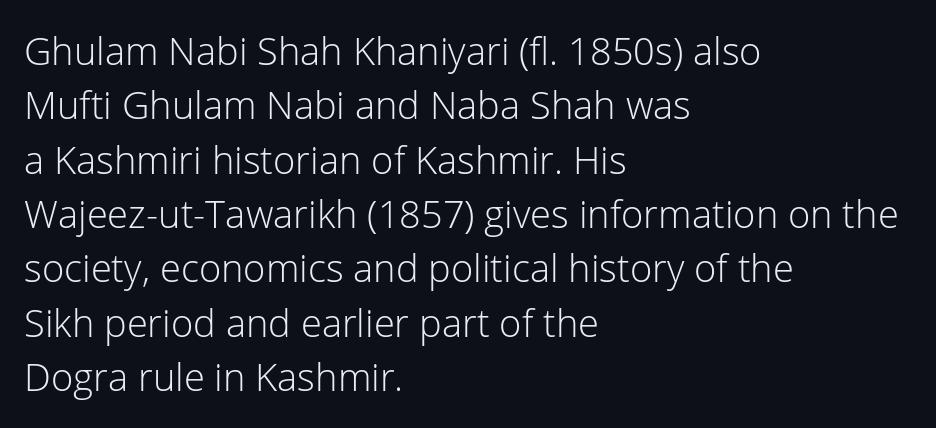
The image shows 38 px light sans-serif type, upright; set left-aligned, normal line spacing (1.43x), normal letter spacing, not underlined; low stroke contrast and a medium x-height.
